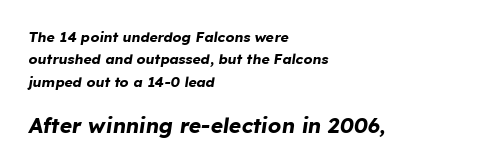
An italicized treatment has been applied to the whole sample. Reading down the block, your eye returns to a fixed left position each line. Compared with typical paragraphs, the rows here are spaced about the same. Characters follow at the spacing the type designer built in. The passage shown is not underscored anywhere. How heavy is the stroke? Heavy — this is a bold.
